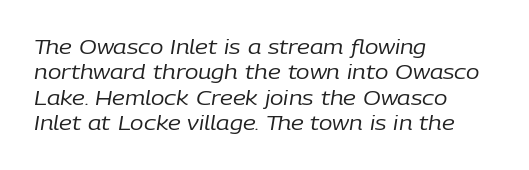
This sample uses plain, unmodified letter spacing. The text block is weighted toward the left margin, trailing off unevenly rightward. Anything drawn beneath the words? Only blank space. The vertical gap from one line to the next is medium. The typography opts for an oblique posture over an upright one.
